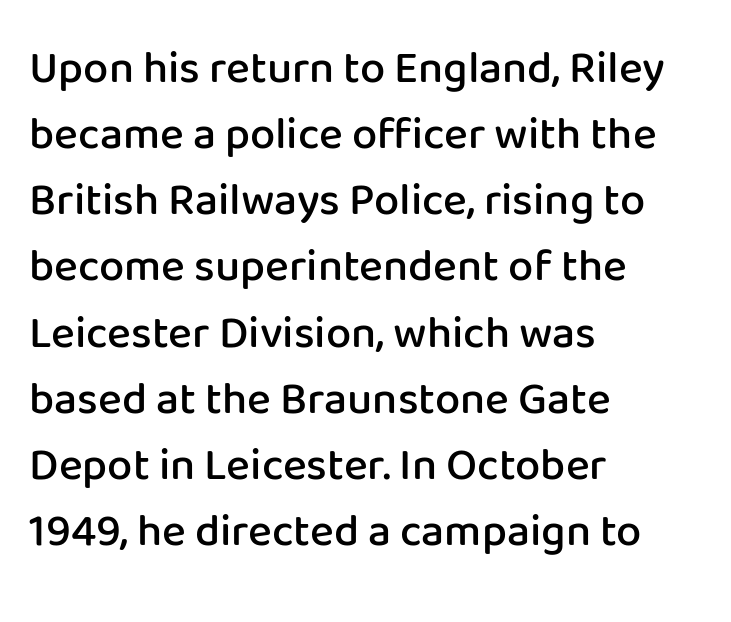
Every letter is mildly thick-stroked: semibold rather than bold. Horizontal alignment here is leftward, the default for most running prose. The letterforms sit shoulder to shoulder at normal distance. You could not count columns in this text — the font is proportionally spaced.
